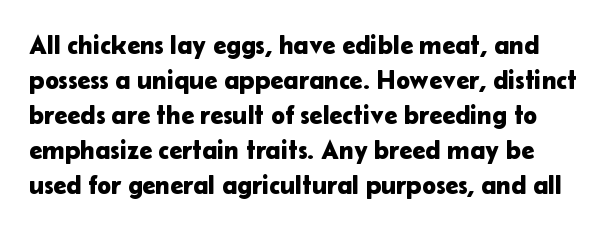
Q: Is the text italic (slanted)? A: No, it is upright.
Q: Is the text underlined? A: No.
Q: Is the spacing between letters normal or unusually wide? A: Normal.
Q: Is the spacing between lines tight, normal or loose? A: Normal.
